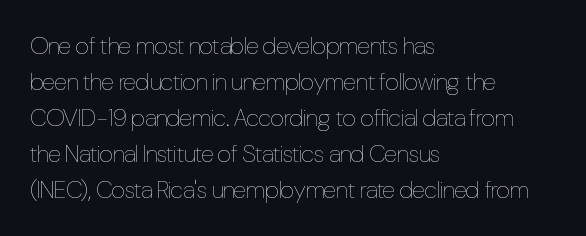
Q: Is the text bold? A: No.
Q: Is the text italic (slanted)? A: No, it is upright.
Q: Is the text underlined? A: No.
Q: How is the paragraph aligned? A: Left-aligned.
Q: Is the spacing between letters normal or unusually wide? A: Normal.
Q: Is the spacing between lines tight, normal or loose? A: Normal.
